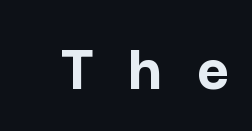
{"serif": "no", "italic": "no", "bold": "yes", "weight": "semibold", "width": "normal", "stroke_contrast": "low", "x_height": "medium", "monospaced": "no", "underline": "no", "letter_spacing": "wide", "letter_spacing_em": 0.49, "glyph_px": 70}
